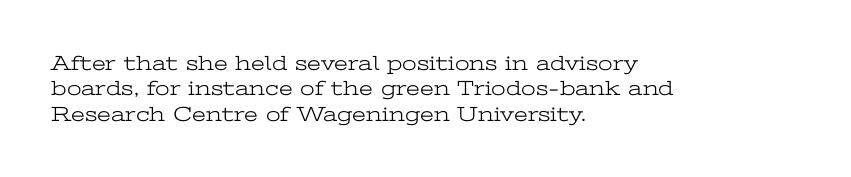
A bare baseline throughout the passage. Line beginnings align vertically; line endings do not. This sample uses plain, unmodified letter spacing. Posture: straight, roman, zero tilt. Is this a heavy cut? Hardly; it is regular or lighter.
